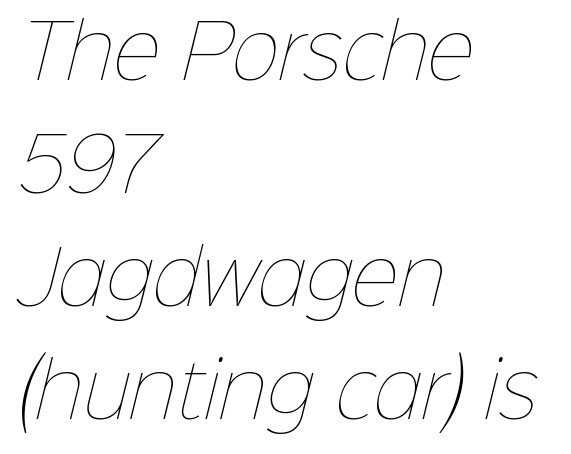
Has an underline been added? It has not. A typesetter would call this proportional, since set widths differ per character. These glyphs show unthickened strokes, regular width or finer. These lines are set flush left with a ragged right edge. Evenly set lines give the paragraph a standard silhouette.
